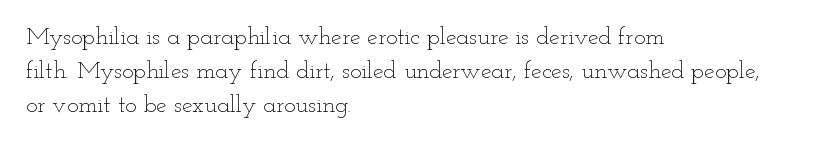
The image shows 24 px text type, upright; set left-aligned, normal line spacing (1.41x), normal letter spacing, not underlined.
